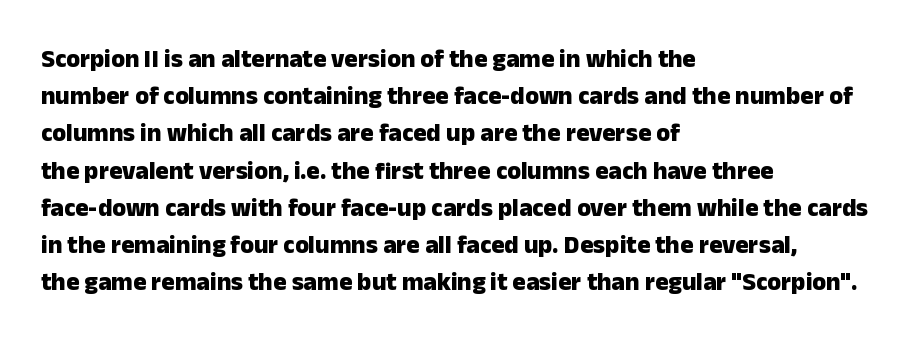
Italic: no, the glyphs are upright roman. Weight: bold. A typesetter would call this zero additional tracking. Does the copy run flush right? No — it runs flush left. In terms of leading, this rendering sits right in the middle. Quick note: underline off.
